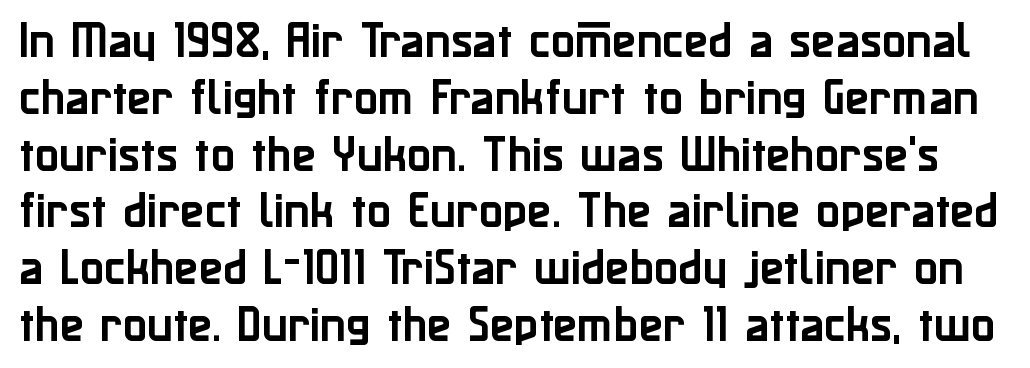
{"serif": "no", "italic": "no", "width": "normal", "stroke_contrast": "low", "x_height": "medium", "monospaced": "no", "underline": "no", "line_spacing": "normal", "line_spacing_ratio": 1.42, "letter_spacing": "normal", "letter_spacing_em": 0.0, "glyph_px": 40}
